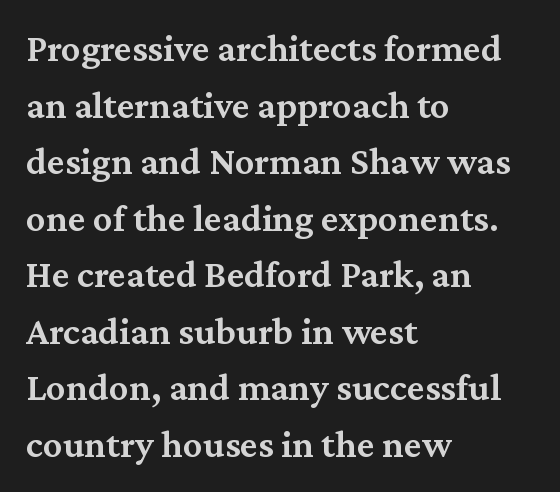
The image shows 39 px semibold serif type, upright; set left-aligned, normal line spacing (1.45x), normal letter spacing, not underlined; medium stroke contrast and a medium x-height.
